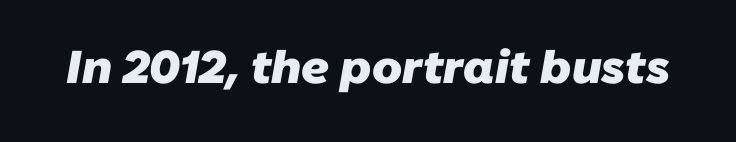
Q: Is the text bold? A: Yes.
Q: Is the typeface a serif or a sans-serif typeface? A: Sans-serif.
Q: Is the text underlined? A: No.
Q: Is the spacing between letters normal or unusually wide? A: Normal.
Q: Width (condensed, normal, or wide)? A: Normal.
Q: Stroke contrast? A: Low.
Q: x-height? A: Medium.
Q: Monospaced? A: No.
